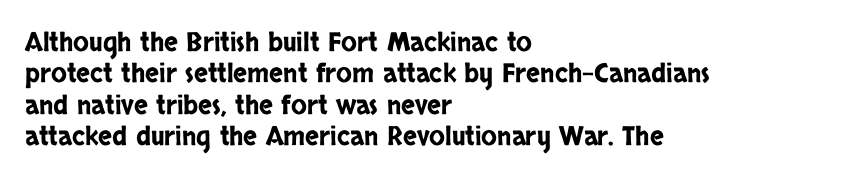
The image shows 26 px text type, upright; set left-aligned, line spacing 1.21x, normal letter spacing, not underlined.
